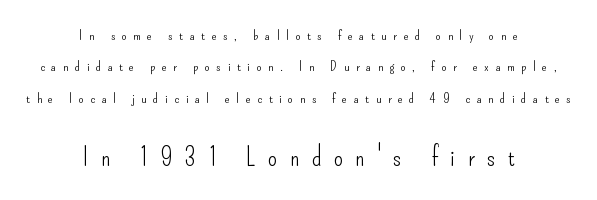
The vertical gap from one line to the next is large. The letters stand upright; this is a roman face. Horizontally, the lines are justified to the midpoint only. This rendering widens character spacing well past its baseline value.
